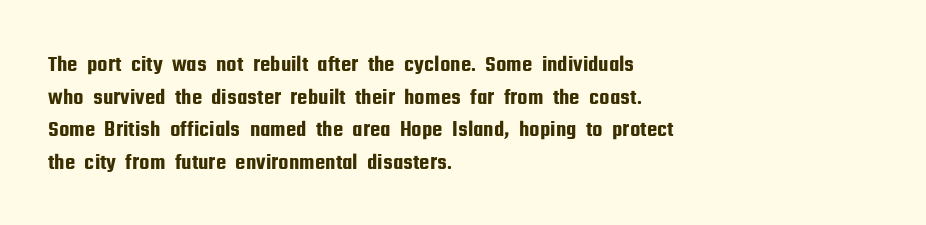
The image shows 23 px text type, upright; set left-aligned, normal line spacing (1.42x), normal letter spacing, not underlined.
